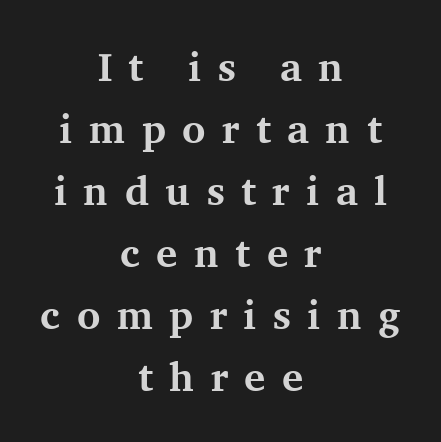
Q: Is the text bold? A: Yes.
Q: Is the text italic (slanted)? A: No, it is upright.
Q: Is the typeface a serif or a sans-serif typeface? A: Serif.
Q: Is the text underlined? A: No.
Q: How is the paragraph aligned? A: Centered.
Q: Is the spacing between letters normal or unusually wide? A: Unusually wide.
Q: Is the spacing between lines tight, normal or loose? A: Normal.
Q: Width (condensed, normal, or wide)? A: Normal.
Q: Stroke contrast? A: Medium.
Q: x-height? A: Medium.
Q: Monospaced? A: No.
